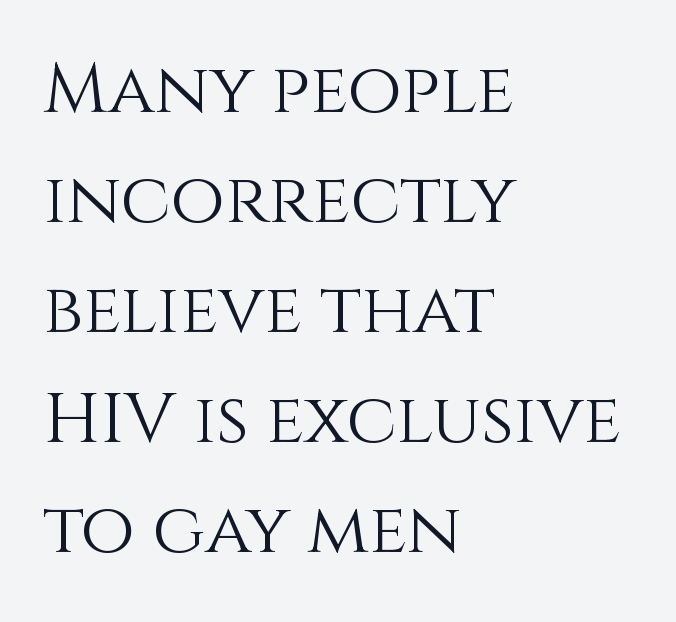
The image shows 70 px light type, upright; set left-aligned, normal line spacing (1.57x), normal letter spacing, not underlined; medium stroke contrast and a large x-height.
